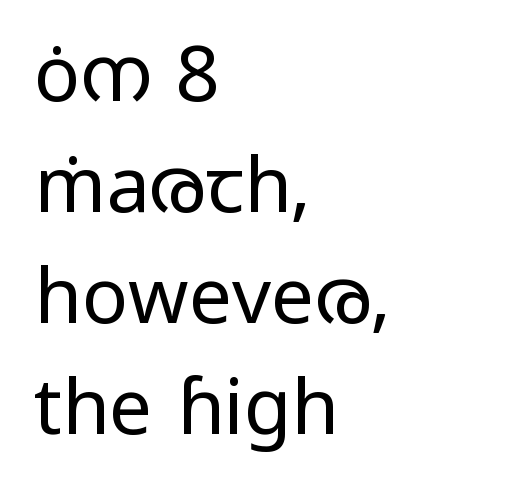
The rendering uses natural spacing where letterforms have individual widths. Evenly set lines give the paragraph a standard silhouette. Posture: straight, roman, zero tilt. One-word summary of the alignment: left.
